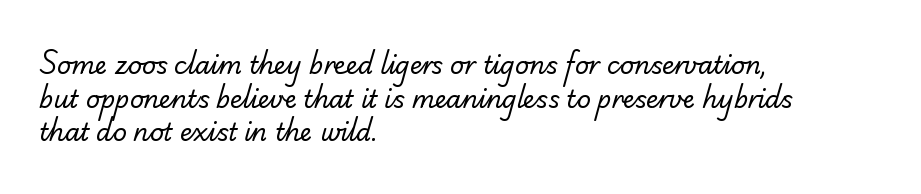
Q: Is the text bold? A: No.
Q: Is the text underlined? A: No.
Q: How is the paragraph aligned? A: Left-aligned.
Q: Is the spacing between letters normal or unusually wide? A: Normal.
Q: Is the spacing between lines tight, normal or loose? A: Normal.
